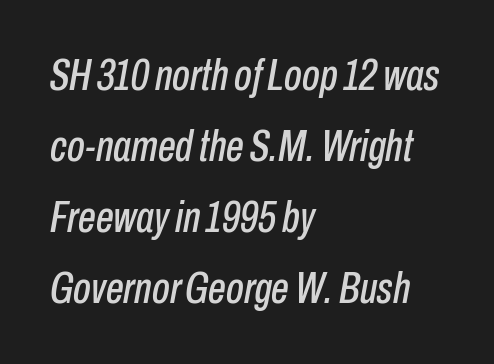
Q: Is the text italic (slanted)? A: Yes, it leans right by about 10 degrees.
Q: Is the text underlined? A: No.
Q: How is the paragraph aligned? A: Left-aligned.
Q: Is the spacing between letters normal or unusually wide? A: Normal.
Q: Is the spacing between lines tight, normal or loose? A: Normal.
Q: Width (condensed, normal, or wide)? A: Condensed.
Q: Stroke contrast? A: Low.
Q: x-height? A: Medium.
Q: Monospaced? A: No.
